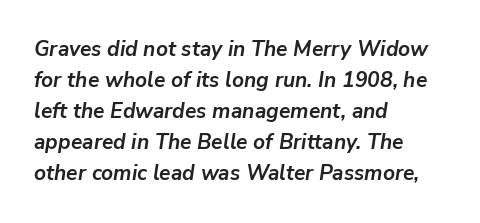
{"italic": "yes", "lean": "right", "slant_degrees": 9, "bold": "yes", "underline": "no", "align": "left", "line_spacing": "normal", "line_spacing_ratio": 1.48, "letter_spacing": "normal", "letter_spacing_em": 0.0, "glyph_px": 21}
